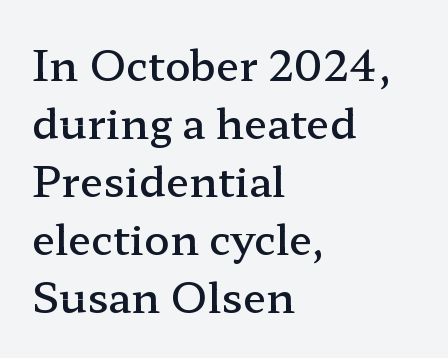
Q: Is the text bold? A: Semi-bold.
Q: Is the text italic (slanted)? A: No, it is upright.
Q: Is the typeface a serif or a sans-serif typeface? A: Serif.
Q: Is the text underlined? A: No.
Q: How is the paragraph aligned? A: Left-aligned.
Q: Is the spacing between letters normal or unusually wide? A: Normal.
Q: Is the spacing between lines tight, normal or loose? A: Normal.
Q: Width (condensed, normal, or wide)? A: Wide.
Q: Stroke contrast? A: Low.
Q: x-height? A: Medium.
Q: Monospaced? A: No.
